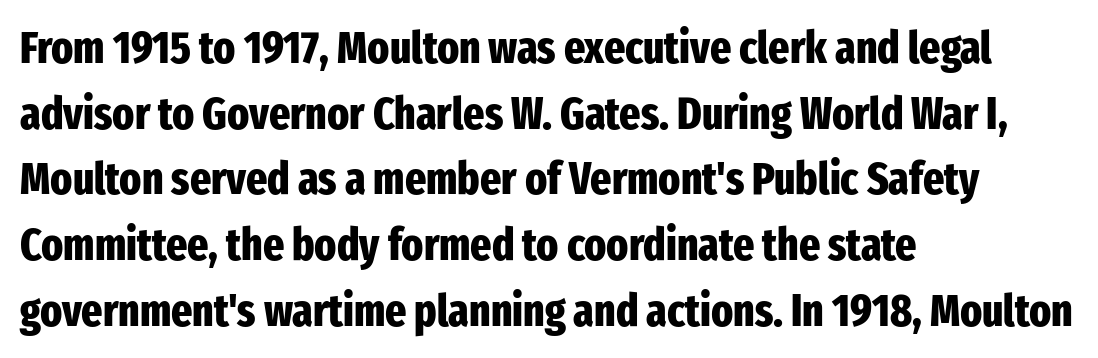
The image shows 45 px heavy, condensed sans-serif type, upright; set left-aligned, normal line spacing (1.46x), normal letter spacing, not underlined; low stroke contrast and a medium x-height.
